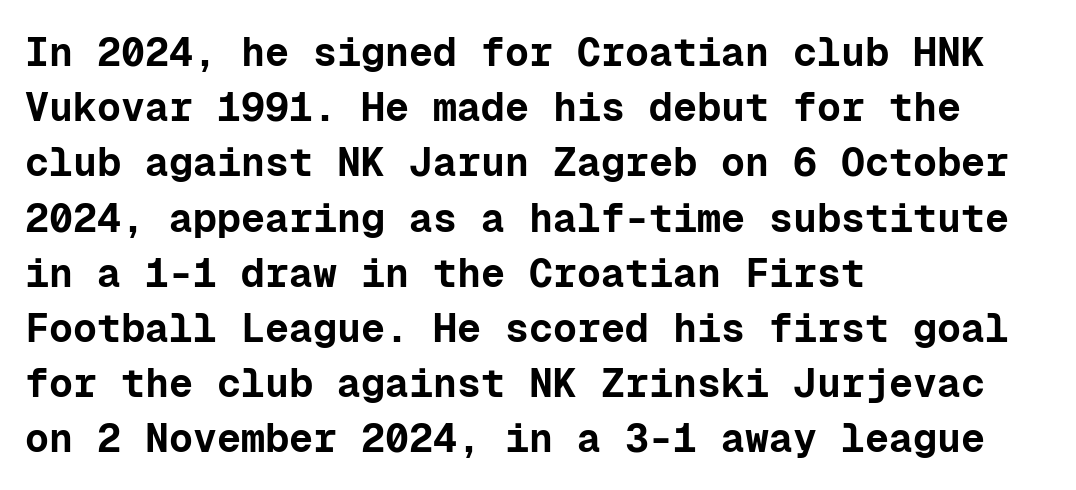
{"serif": "no", "italic": "no", "bold": "yes", "weight": "bold", "width": "normal", "stroke_contrast": "low", "x_height": "medium", "monospaced": "yes", "underline": "no", "align": "left", "line_spacing": "normal", "line_spacing_ratio": 1.38, "letter_spacing": "normal", "letter_spacing_em": 0.0, "glyph_px": 40}
